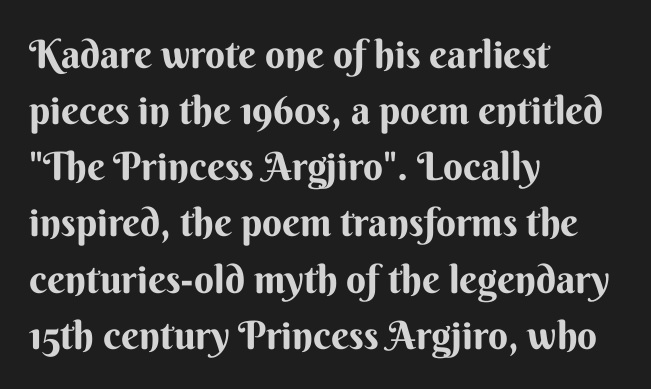
{"serif": "no", "italic": "no", "bold": "yes", "weight": "bold", "width": "normal", "stroke_contrast": "medium", "x_height": "small", "monospaced": "no", "underline": "no", "align": "left", "line_spacing": "normal", "line_spacing_ratio": 1.44, "letter_spacing": "normal", "letter_spacing_em": 0.0, "glyph_px": 39}
